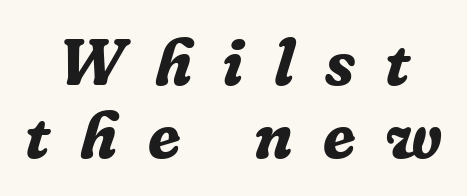
Q: Is the text bold? A: Yes.
Q: Is the text italic (slanted)? A: Yes, it leans right by about 16 degrees.
Q: Is the typeface a serif or a sans-serif typeface? A: Serif.
Q: Is the text underlined? A: No.
Q: Is the spacing between letters normal or unusually wide? A: Unusually wide.
Q: Is the spacing between lines tight, normal or loose? A: Tight.
Q: Width (condensed, normal, or wide)? A: Normal.
Q: Stroke contrast? A: Low.
Q: x-height? A: Medium.
Q: Monospaced? A: No.
